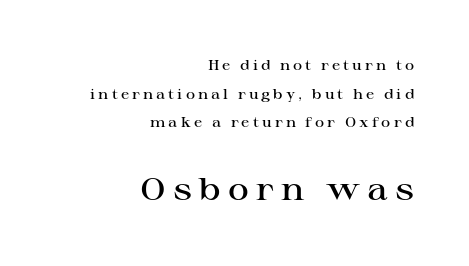
The image shows 32 px semibold, wide serif type, upright; set right-aligned, loose line spacing (2.05x), unusually wide letter spacing (+0.22 em), not underlined; the second (bottom) block is 2.29x larger; high stroke contrast and a medium x-height.
